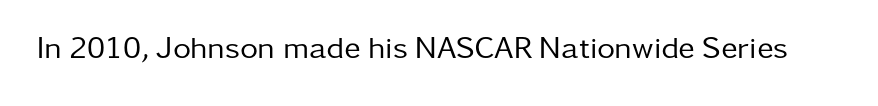
{"serif": "no", "italic": "no", "bold": "no", "weight": "regular", "width": "normal", "stroke_contrast": "low", "x_height": "medium", "monospaced": "no", "underline": "no", "letter_spacing": "normal", "letter_spacing_em": 0.0, "glyph_px": 31}
